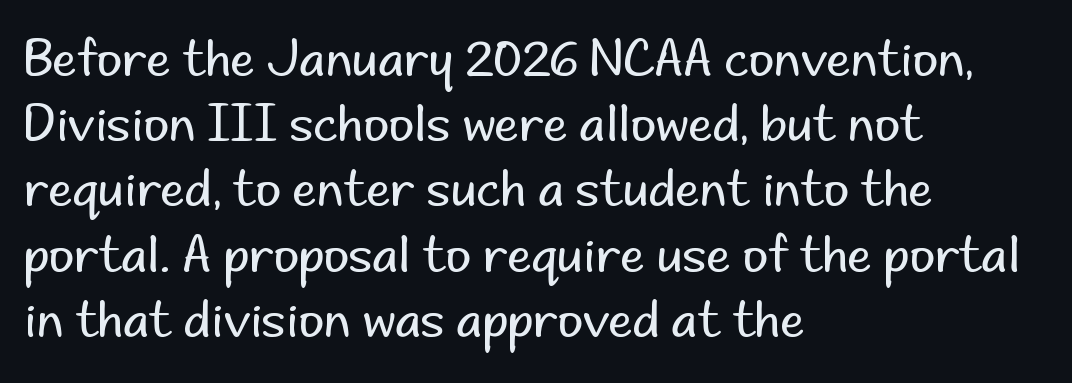
{"serif": "no", "italic": "no", "bold": "no", "weight": "regular", "width": "normal", "stroke_contrast": "low", "x_height": "small", "monospaced": "no", "underline": "no", "align": "left", "line_spacing": "normal", "line_spacing_ratio": 1.33, "letter_spacing": "normal", "letter_spacing_em": 0.0, "glyph_px": 49}
